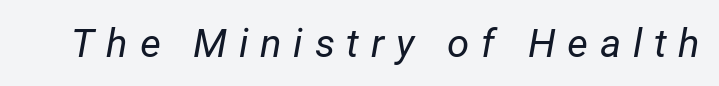
Q: Is the text bold? A: No.
Q: Is the text italic (slanted)? A: Yes, it leans right by about 12 degrees.
Q: Is the text underlined? A: No.
Q: Is the spacing between letters normal or unusually wide? A: Unusually wide.
Q: Width (condensed, normal, or wide)? A: Normal.
Q: Stroke contrast? A: Low.
Q: x-height? A: Medium.
Q: Monospaced? A: No.
